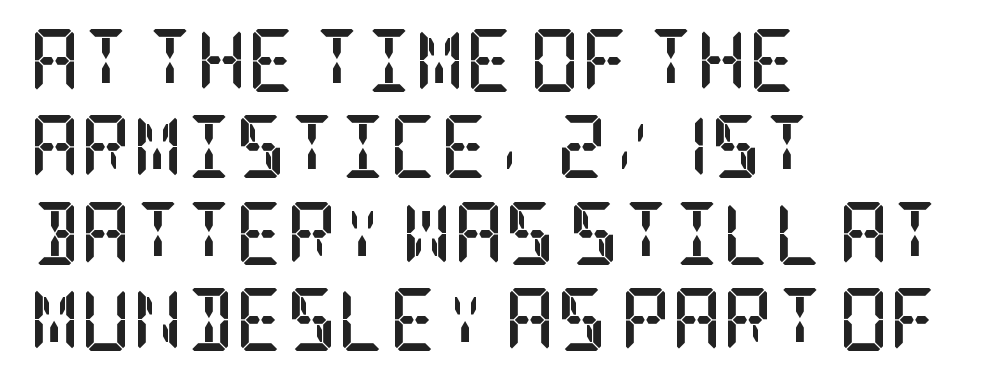
{"serif": "yes", "italic": "no", "bold": "yes", "weight": "semibold", "width": "condensed", "stroke_contrast": "low", "x_height": "large", "underline": "no", "align": "left", "line_spacing": "normal", "line_spacing_ratio": 1.37, "letter_spacing": "normal", "letter_spacing_em": 0.0, "glyph_px": 63}
